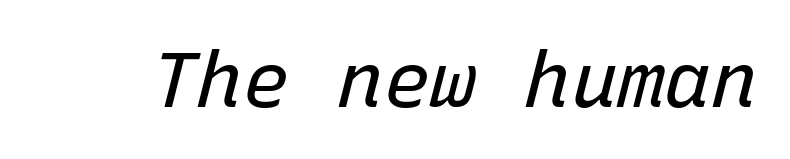
{"italic": "yes", "lean": "right", "slant_degrees": 15, "bold": "no", "weight": "regular", "width": "normal", "stroke_contrast": "low", "x_height": "medium", "monospaced": "yes", "underline": "no", "letter_spacing": "normal", "letter_spacing_em": 0.0, "glyph_px": 78}
